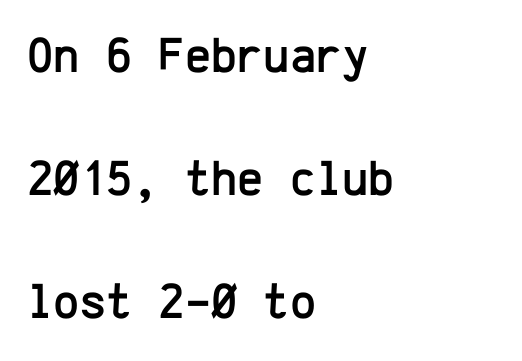
{"serif": "no", "italic": "no", "width": "normal", "stroke_contrast": "low", "x_height": "medium", "monospaced": "yes", "underline": "no", "align": "left", "line_spacing": "loose", "line_spacing_ratio": 2.46, "letter_spacing": "normal", "letter_spacing_em": 0.0, "glyph_px": 50}
